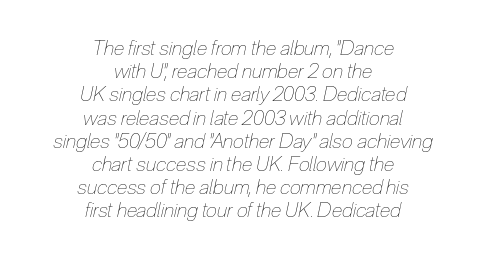
{"italic": "yes", "lean": "right", "slant_degrees": 12, "bold": "no", "underline": "no", "align": "center", "line_spacing_ratio": 1.16, "letter_spacing": "normal", "letter_spacing_em": 0.0, "glyph_px": 20}
